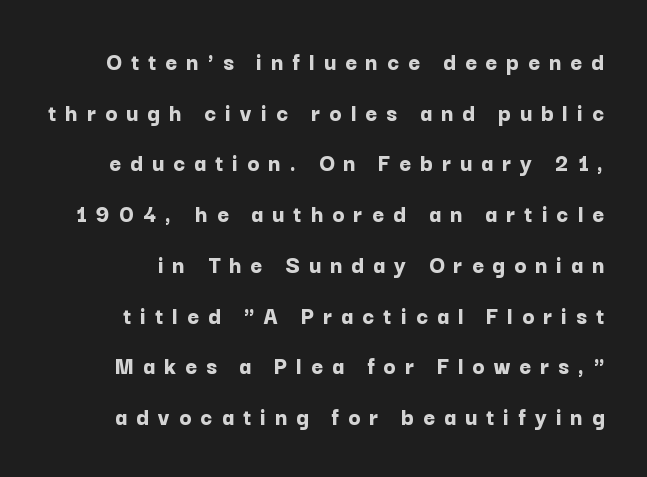
Students, this is bold: see how much ink each stroke carries. Regarding leading, the lines here are spaced well apart. The line texture is sparse and dotted thanks to wide tracking. Check the space under the baseline: it is left empty.
